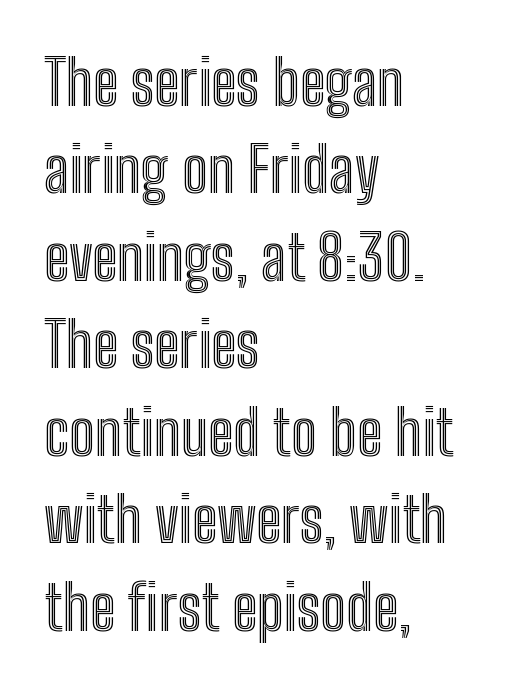
Q: Is the text italic (slanted)? A: No, it is upright.
Q: Is the text underlined? A: No.
Q: How is the paragraph aligned? A: Left-aligned.
Q: Is the spacing between letters normal or unusually wide? A: Normal.
Q: Is the spacing between lines tight, normal or loose? A: Normal.
Q: Width (condensed, normal, or wide)? A: Condensed.
Q: x-height? A: Medium.
Q: Monospaced? A: No.
